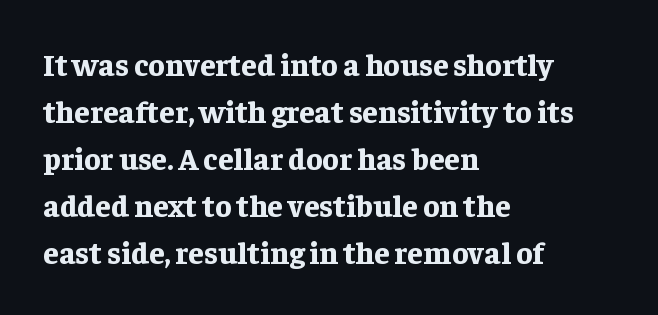
Q: Is the text bold? A: Yes.
Q: Is the text italic (slanted)? A: No, it is upright.
Q: Is the typeface a serif or a sans-serif typeface? A: Serif.
Q: Is the text underlined? A: No.
Q: How is the paragraph aligned? A: Left-aligned.
Q: Is the spacing between letters normal or unusually wide? A: Normal.
Q: Is the spacing between lines tight, normal or loose? A: Normal.
Q: Width (condensed, normal, or wide)? A: Normal.
Q: Stroke contrast? A: Low.
Q: x-height? A: Medium.
Q: Monospaced? A: No.
